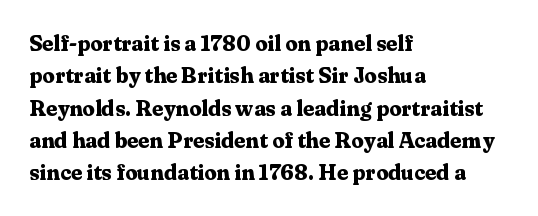
This block has exactly the height ordinary leading produces. A roman cut, with each character standing at attention. Typesetter's note: full bold, strokes at maximum text heaviness. The rendering anchors every line to the left-hand side.
